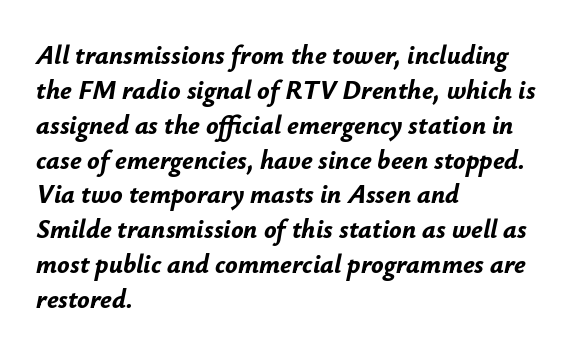
The tracking reads as untouched default to a designer's eye. Line starts are locked; line ends wander. A normal amount of white space separates one row of letters from the next. Is the type bold? Yes — the strokes are clearly thick and heavy. The area under the type is left untouched.
